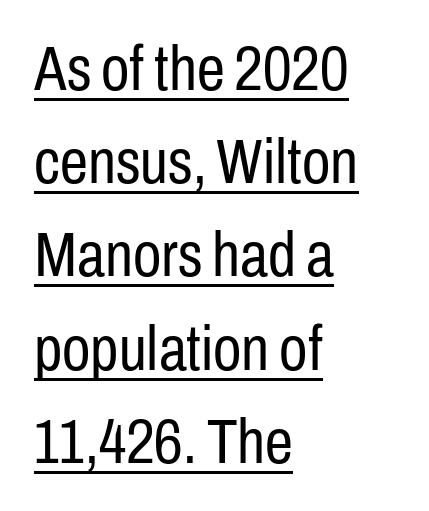
The image shows 63 px regular-weight, condensed sans-serif type, upright; set left-aligned, normal line spacing (1.48x), normal letter spacing, underlined; low stroke contrast and a medium x-height.
